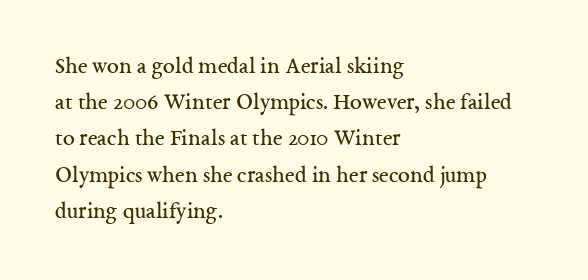
The image shows 24 px text type, upright; set left-aligned, normal line spacing (1.51x), normal letter spacing, not underlined.
